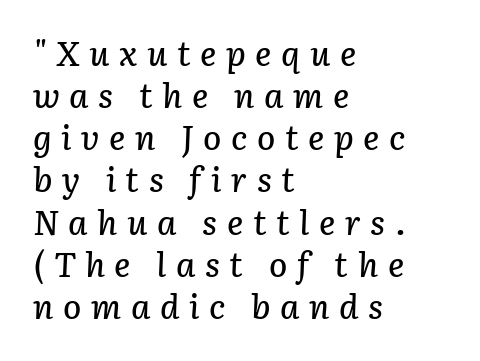
Q: Is the text italic (slanted)? A: Yes, it leans right by about 3 degrees.
Q: Is the text underlined? A: No.
Q: How is the paragraph aligned? A: Left-aligned.
Q: Is the spacing between letters normal or unusually wide? A: Unusually wide.
Q: Width (condensed, normal, or wide)? A: Normal.
Q: Stroke contrast? A: Low.
Q: x-height? A: Medium.
Q: Monospaced? A: No.
